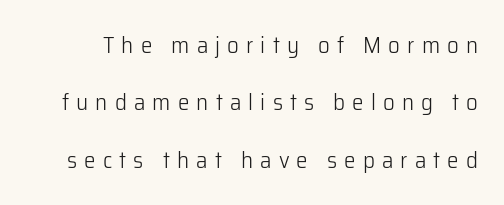
The image shows 23 px text type, upright; set loose line spacing (2.49x), unusually wide letter spacing (+0.31 em), not underlined.
